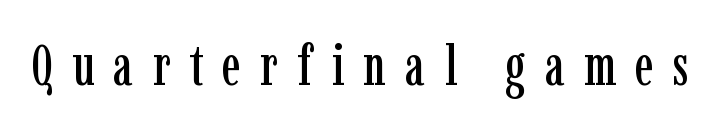
The image shows 56 px condensed serif type, upright; set unusually wide letter spacing (+0.34 em), not underlined; low stroke contrast and a medium x-height.
